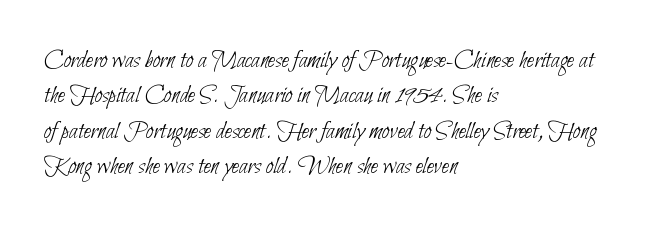
Q: Is the text bold? A: No.
Q: Is the text underlined? A: No.
Q: How is the paragraph aligned? A: Left-aligned.
Q: Is the spacing between letters normal or unusually wide? A: Normal.
Q: Is the spacing between lines tight, normal or loose? A: Normal.
